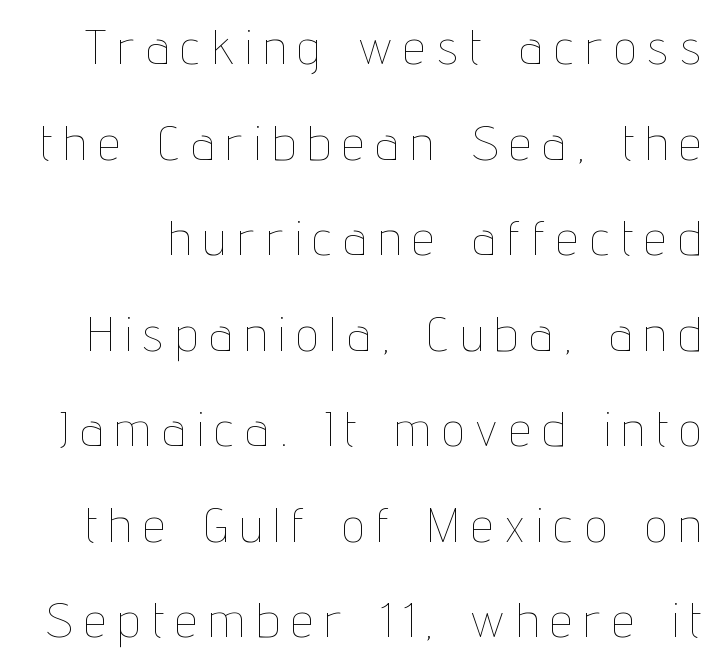
{"italic": "no", "bold": "no", "weight": "thin", "width": "condensed", "stroke_contrast": "low", "x_height": "medium", "monospaced": "no", "underline": "no", "line_spacing": "loose", "line_spacing_ratio": 1.95, "letter_spacing": "wide", "letter_spacing_em": 0.26, "glyph_px": 49}
